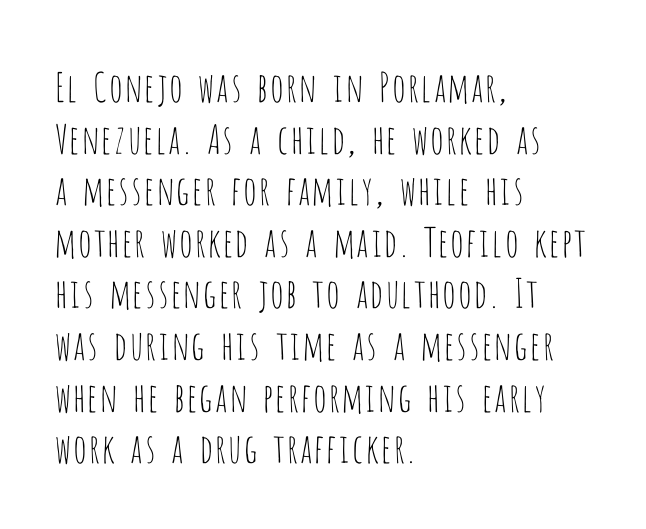
{"serif": "no", "italic": "no", "bold": "no", "weight": "thin", "width": "condensed", "stroke_contrast": "low", "x_height": "large", "monospaced": "no", "underline": "no", "align": "left", "line_spacing": "normal", "line_spacing_ratio": 1.29, "letter_spacing": "normal", "letter_spacing_em": 0.0, "glyph_px": 40}
